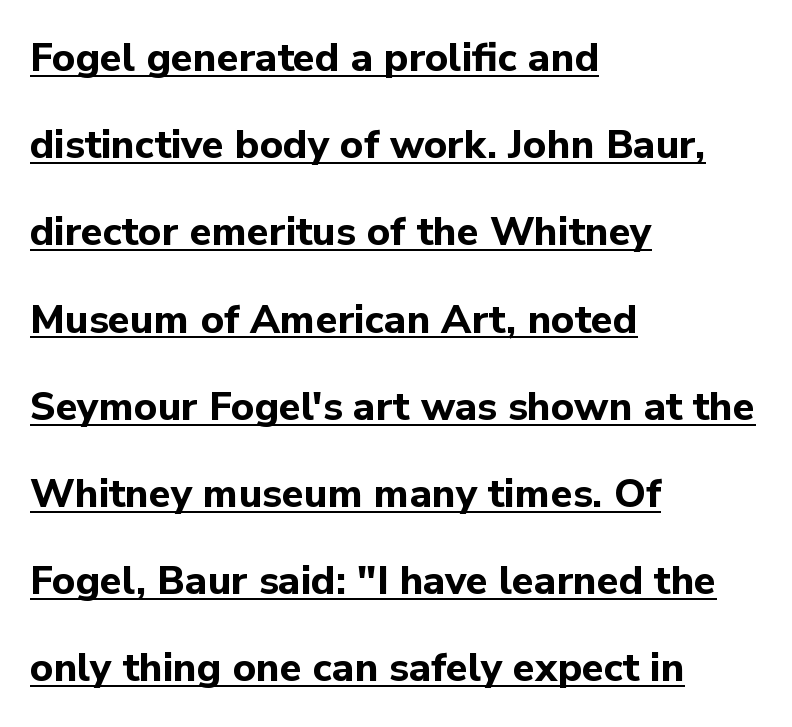
The image shows 40 px bold sans-serif type, upright; set left-aligned, loose line spacing (2.18x), normal letter spacing, underlined; low stroke contrast and a medium x-height.
